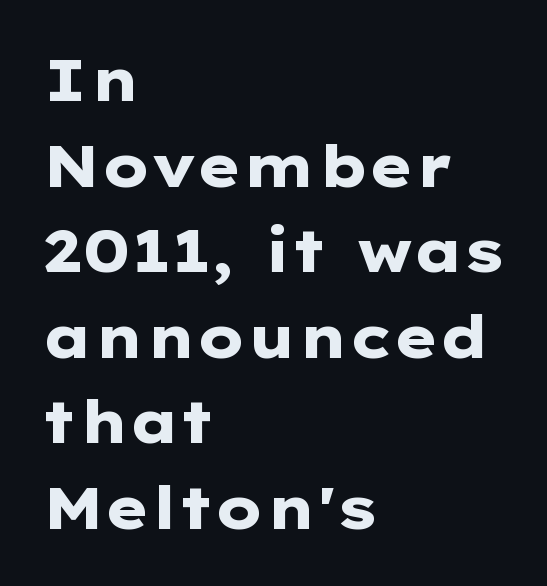
Q: Is the text bold? A: Yes.
Q: Is the text italic (slanted)? A: No, it is upright.
Q: Is the typeface a serif or a sans-serif typeface? A: Sans-serif.
Q: Is the text underlined? A: No.
Q: How is the paragraph aligned? A: Left-aligned.
Q: Is the spacing between letters normal or unusually wide? A: Normal.
Q: Is the spacing between lines tight, normal or loose? A: Normal.
Q: Width (condensed, normal, or wide)? A: Wide.
Q: Stroke contrast? A: Low.
Q: x-height? A: Medium.
Q: Monospaced? A: No.
